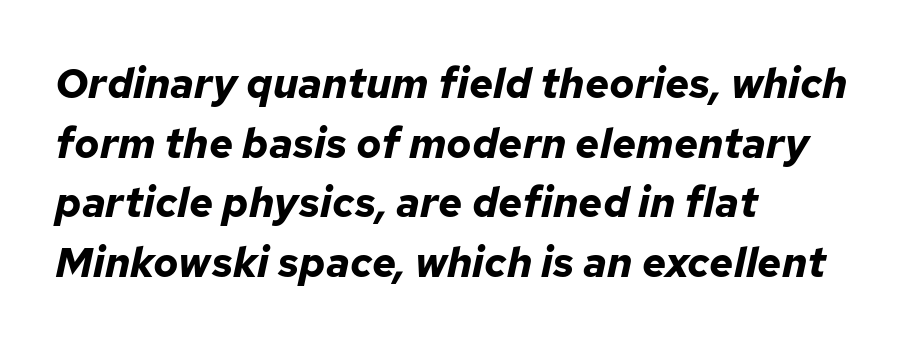
Q: Is the text bold? A: Yes.
Q: Is the text italic (slanted)? A: Yes, it leans right by about 12 degrees.
Q: Is the text underlined? A: No.
Q: How is the paragraph aligned? A: Left-aligned.
Q: Is the spacing between letters normal or unusually wide? A: Normal.
Q: Is the spacing between lines tight, normal or loose? A: Normal.
Q: Width (condensed, normal, or wide)? A: Normal.
Q: Stroke contrast? A: Low.
Q: x-height? A: Medium.
Q: Monospaced? A: No.
